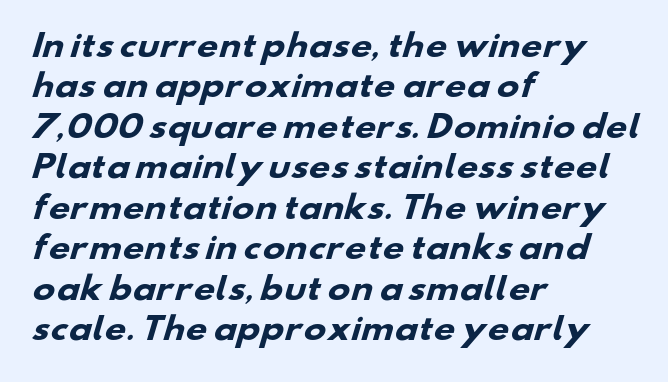
Q: Is the text bold? A: Yes.
Q: Is the typeface a serif or a sans-serif typeface? A: Sans-serif.
Q: Is the text underlined? A: No.
Q: How is the paragraph aligned? A: Left-aligned.
Q: Is the spacing between letters normal or unusually wide? A: Normal.
Q: Is the spacing between lines tight, normal or loose? A: Normal.
Q: Width (condensed, normal, or wide)? A: Wide.
Q: Stroke contrast? A: Low.
Q: x-height? A: Small.
Q: Monospaced? A: No.
